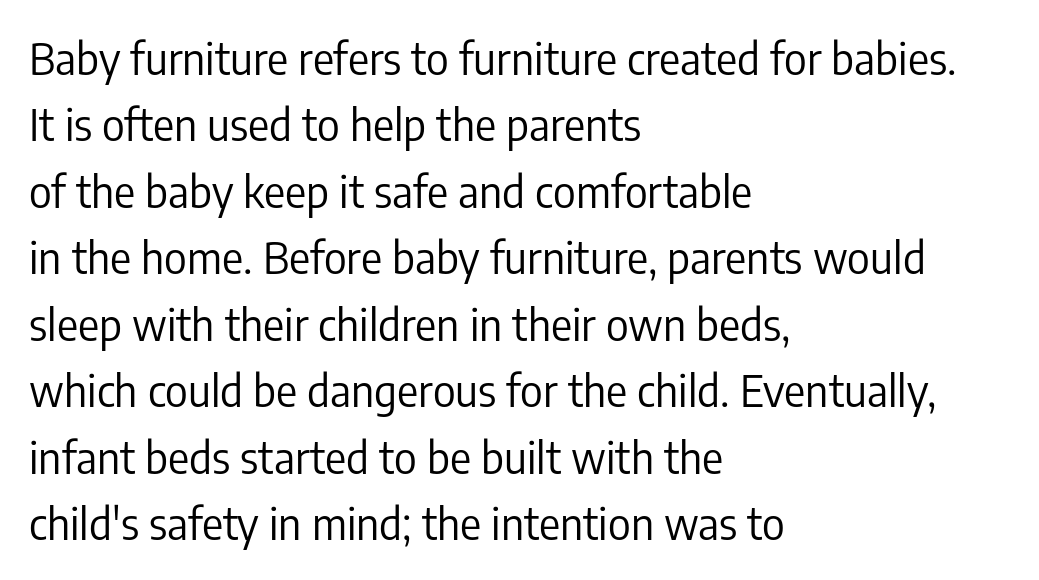
Q: Is the text bold? A: No.
Q: Is the text italic (slanted)? A: No, it is upright.
Q: Is the typeface a serif or a sans-serif typeface? A: Sans-serif.
Q: Is the text underlined? A: No.
Q: How is the paragraph aligned? A: Left-aligned.
Q: Is the spacing between letters normal or unusually wide? A: Normal.
Q: Is the spacing between lines tight, normal or loose? A: Normal.
Q: Width (condensed, normal, or wide)? A: Condensed.
Q: Stroke contrast? A: Low.
Q: x-height? A: Medium.
Q: Monospaced? A: No.
